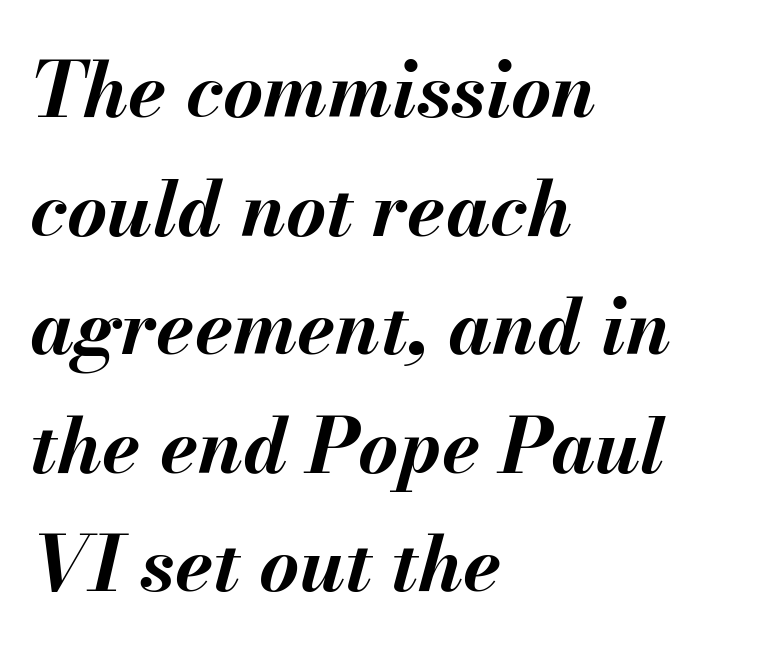
The image shows 77 px bold type, italic (leaning right); set left-aligned, normal line spacing (1.54x), normal letter spacing, not underlined; medium stroke contrast and a small x-height.
